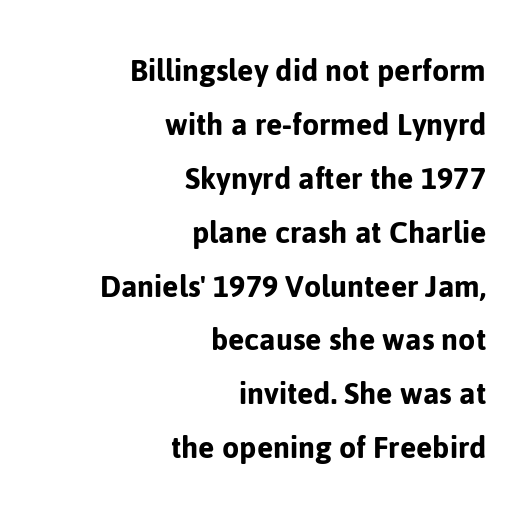
Q: Is the text italic (slanted)? A: No, it is upright.
Q: Is the typeface a serif or a sans-serif typeface? A: Sans-serif.
Q: Is the text underlined? A: No.
Q: How is the paragraph aligned? A: Right-aligned.
Q: Is the spacing between letters normal or unusually wide? A: Normal.
Q: Is the spacing between lines tight, normal or loose? A: Normal.
Q: Width (condensed, normal, or wide)? A: Normal.
Q: Stroke contrast? A: Low.
Q: x-height? A: Medium.
Q: Monospaced? A: No.
